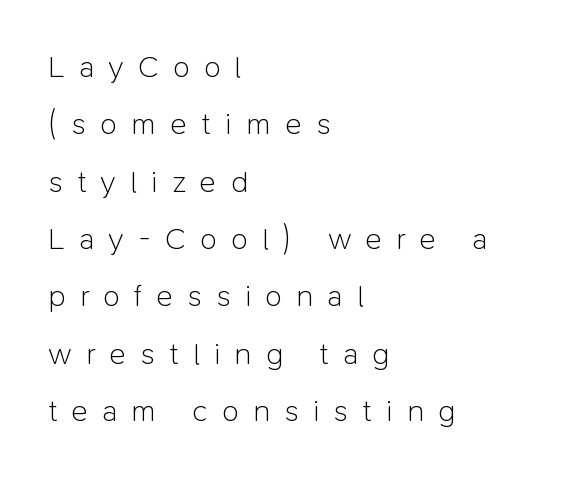
Q: Is the text bold? A: No.
Q: Is the text italic (slanted)? A: No, it is upright.
Q: Is the typeface a serif or a sans-serif typeface? A: Sans-serif.
Q: Is the text underlined? A: No.
Q: How is the paragraph aligned? A: Left-aligned.
Q: Is the spacing between letters normal or unusually wide? A: Unusually wide.
Q: Width (condensed, normal, or wide)? A: Normal.
Q: Stroke contrast? A: Low.
Q: x-height? A: Medium.
Q: Monospaced? A: No.
